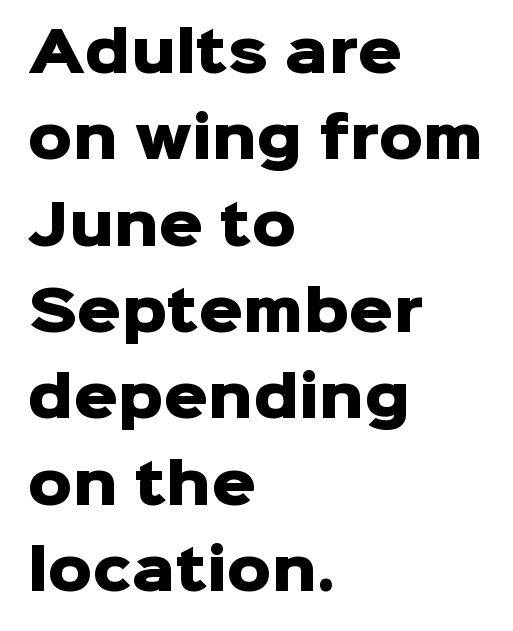
The image shows 55 px heavy sans-serif type, upright; set left-aligned, normal line spacing (1.57x), normal letter spacing, not underlined; low stroke contrast and a medium x-height.
